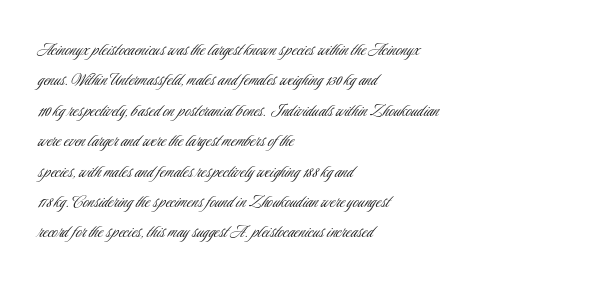
Q: Is the text bold? A: No.
Q: Is the text italic (slanted)? A: Yes.
Q: Is the text underlined? A: No.
Q: How is the paragraph aligned? A: Left-aligned.
Q: Is the spacing between letters normal or unusually wide? A: Normal.
Q: Is the spacing between lines tight, normal or loose? A: Normal.
